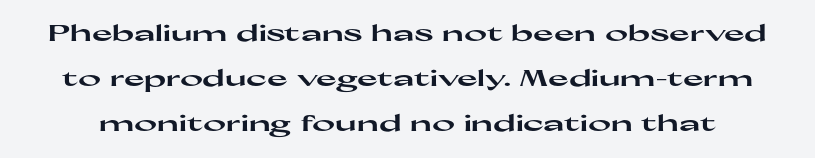
The image shows 22 px bold type, upright; set loose line spacing (2.05x), normal letter spacing, not underlined.
